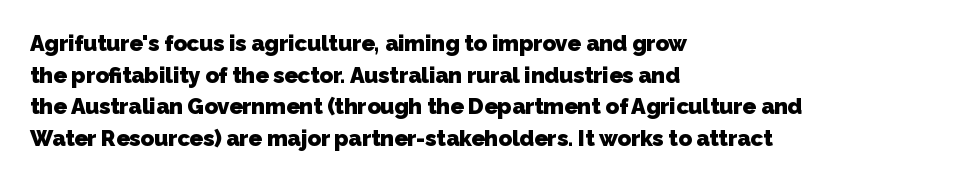
Its strokes are broad and dark, the hallmark of bold type. Honestly, the letter spacing is just normal — you wouldn't notice it. The string is rendered with underlining switched off. A normal amount of white space separates one row of letters from the next. Notice how the passage keeps a crisp vertical edge on the left only.
